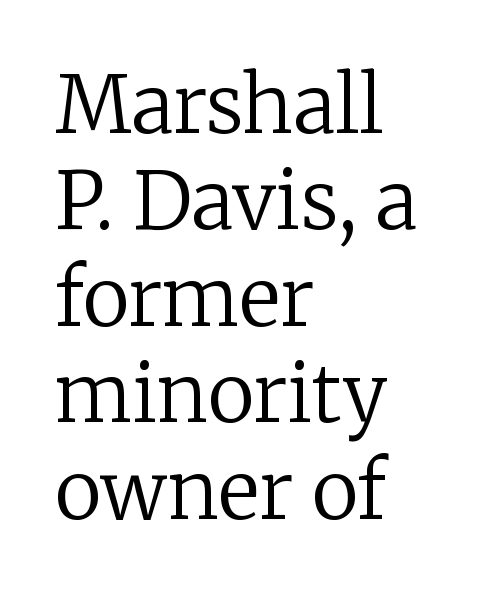
Line beginnings align vertically; line endings do not. Stems and bowls with no extra thickness — not bold. Plain, unruled lines of type. Notice how the stems are strictly vertical — no italics here. Regarding serifs, this sample has them.
